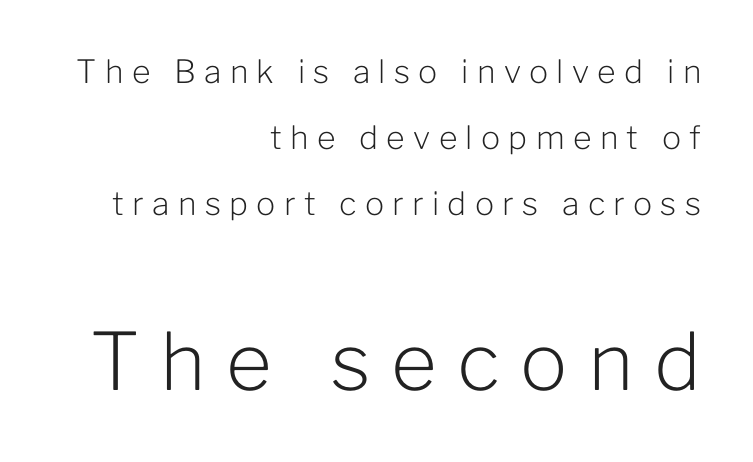
The image shows 79 px light sans-serif type, upright; set right-aligned, loose line spacing (2.06x), unusually wide letter spacing (+0.26 em), not underlined; the second (bottom) block is 2.47x larger; low stroke contrast and a medium x-height.
